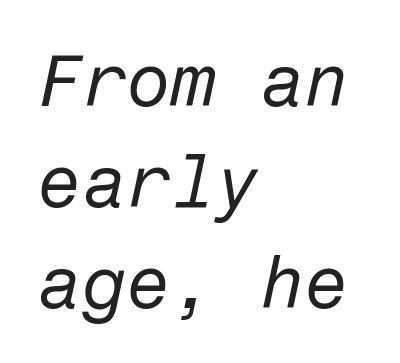
{"italic": "yes", "lean": "right", "slant_degrees": 12, "bold": "no", "weight": "regular", "width": "normal", "stroke_contrast": "low", "x_height": "medium", "underline": "no", "align": "left", "line_spacing": "normal", "line_spacing_ratio": 1.4, "letter_spacing": "normal", "letter_spacing_em": 0.0, "glyph_px": 72}
